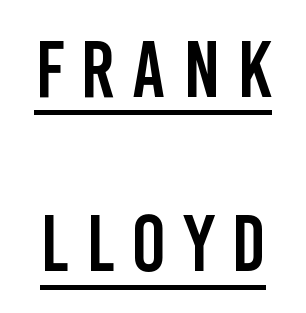
Q: Is the text italic (slanted)? A: No, it is upright.
Q: Is the typeface a serif or a sans-serif typeface? A: Sans-serif.
Q: Is the text underlined? A: Yes.
Q: Is the spacing between letters normal or unusually wide? A: Unusually wide.
Q: Is the spacing between lines tight, normal or loose? A: Loose.
Q: Width (condensed, normal, or wide)? A: Condensed.
Q: Stroke contrast? A: Low.
Q: x-height? A: Large.
Q: Monospaced? A: No.
